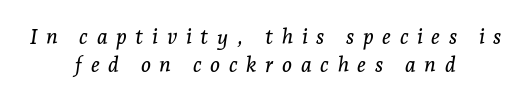
The image shows 21 px text type, italic (leaning right); set centered, normal line spacing (1.34x), unusually wide letter spacing (+0.41 em), not underlined.
